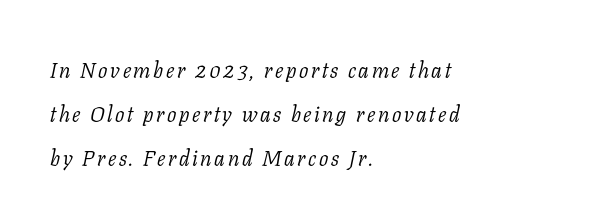
The image shows 22 px text type, italic (leaning right); set left-aligned, loose line spacing (2.01x), not underlined.
